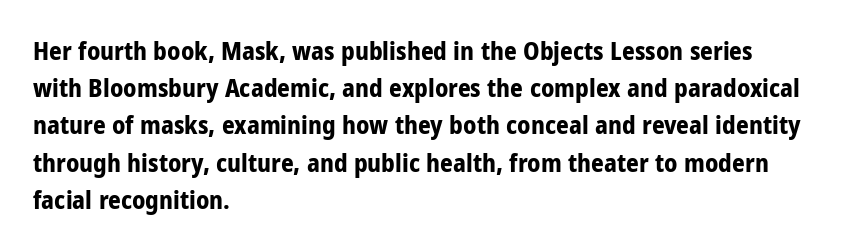
{"italic": "no", "bold": "yes", "underline": "no", "align": "left", "line_spacing": "normal", "line_spacing_ratio": 1.49, "letter_spacing": "normal", "letter_spacing_em": 0.0, "glyph_px": 25}
